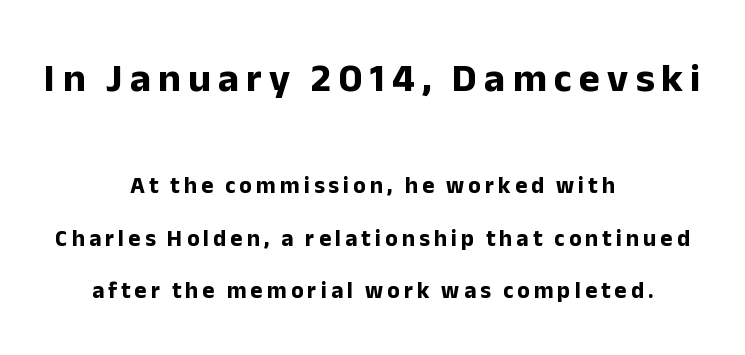
The face used here appears at its bigger size in the upper chunk. The baseline area is clear. Vertical strokes here are truly vertical. These lines are rendered in a variable-pitch font. Does the copy run flush right? No — it is centered line by line. As a designer I'd log this as weight 700, bold.
